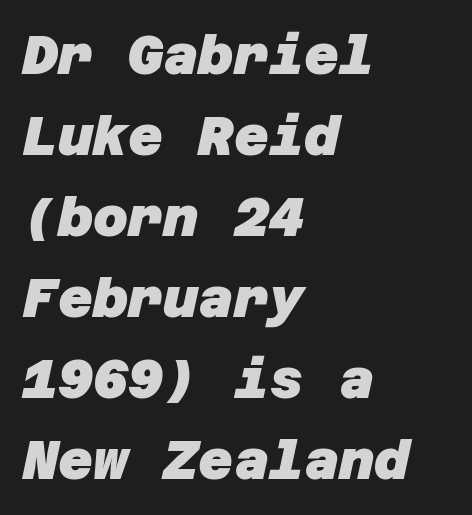
Unlike a traditional serif, this face leaves its strokes unadorned. Anything drawn beneath the words? Only blank space. Regarding leading, the lines here are spaced in the standard way. The type is set solid horizontally, with unmodified tracking. The setting favours the left margin, as ordinary paragraphs usually do. Typesetter's note: full bold, strokes at maximum text heaviness.
